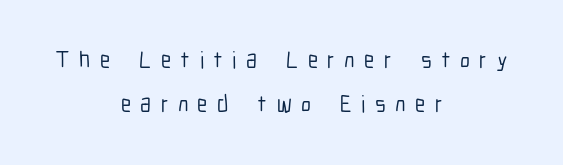
The gaps between neighbouring characters are conspicuously large. This block would shrink considerably if given ordinary leading; it's expanded now. Letters rest on an invisible, unmarked baseline. Do the letters lean? They stand straight. Alignment: centered.
